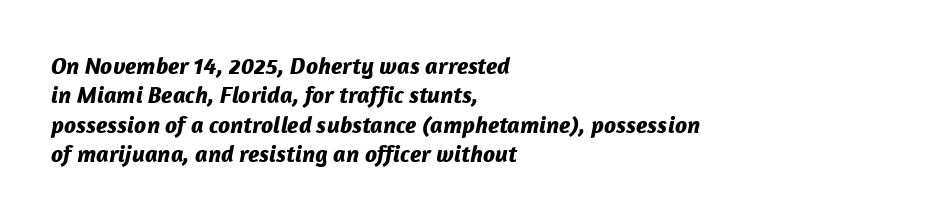
Q: Is the text bold? A: Yes.
Q: Is the text italic (slanted)? A: Yes, it leans right by about 12 degrees.
Q: Is the text underlined? A: No.
Q: How is the paragraph aligned? A: Left-aligned.
Q: Is the spacing between letters normal or unusually wide? A: Normal.
